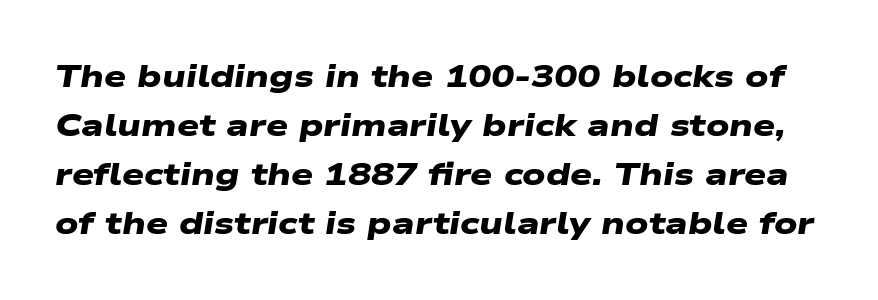
{"serif": "no", "bold": "yes", "weight": "heavy", "width": "wide", "stroke_contrast": "low", "x_height": "medium", "monospaced": "no", "underline": "no", "line_spacing": "normal", "line_spacing_ratio": 1.58, "letter_spacing": "normal", "letter_spacing_em": 0.0, "glyph_px": 31}
